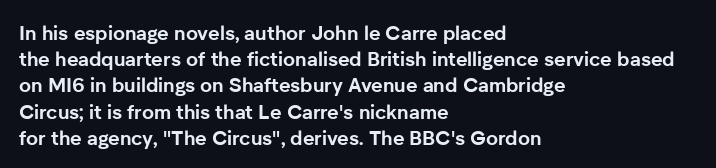
The image shows 20 px bold type, upright; set left-aligned, normal line spacing (1.31x), normal letter spacing, not underlined.
